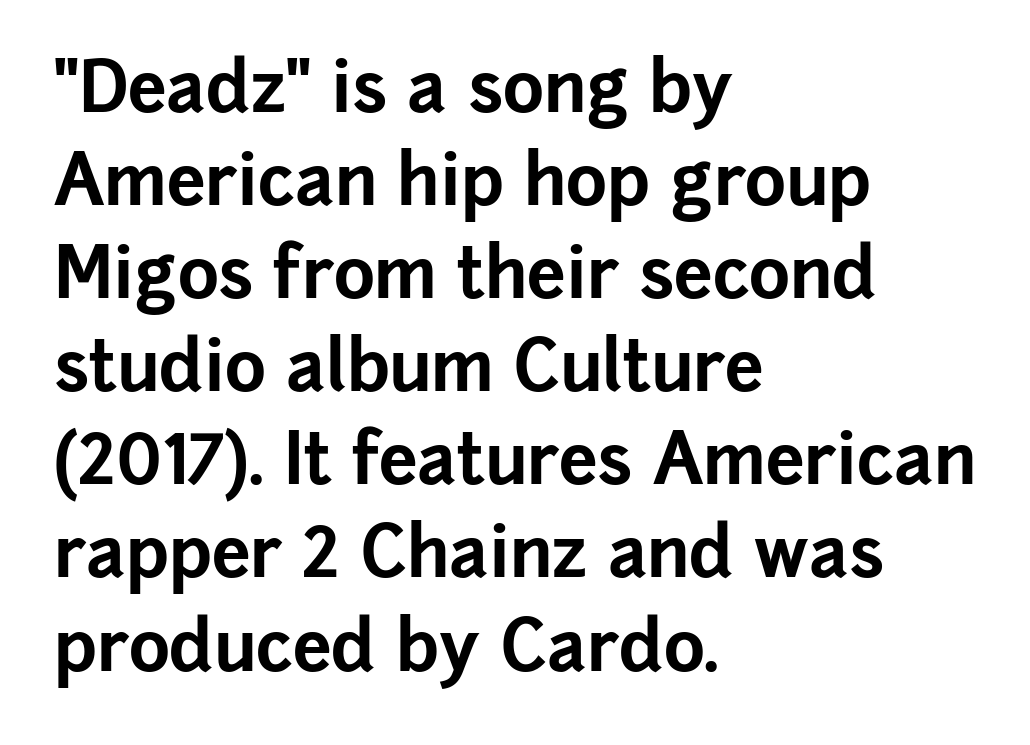
The image shows 70 px bold sans-serif type, upright; set left-aligned, normal line spacing (1.33x), normal letter spacing, not underlined; low stroke contrast and a medium x-height.
